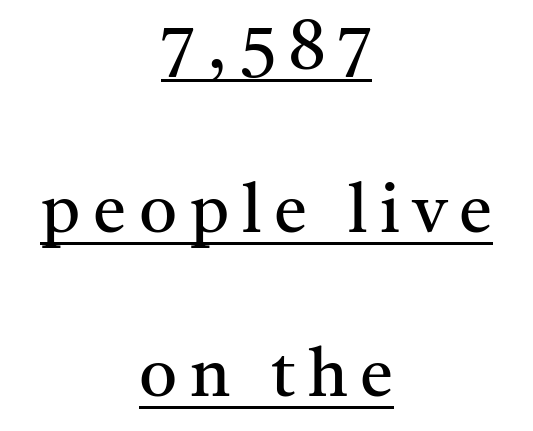
The image shows 67 px regular-weight serif type, upright; set centered, loose line spacing (2.44x), underlined; medium stroke contrast and a medium x-height.
